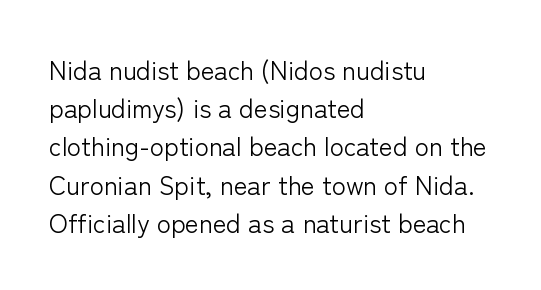
Q: Is the text bold? A: No.
Q: Is the text italic (slanted)? A: No, it is upright.
Q: Is the text underlined? A: No.
Q: How is the paragraph aligned? A: Left-aligned.
Q: Is the spacing between letters normal or unusually wide? A: Normal.
Q: Is the spacing between lines tight, normal or loose? A: Normal.
